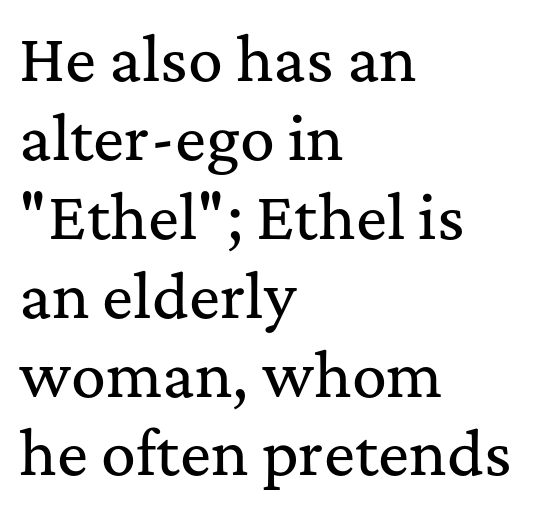
The image shows 58 px serif type, upright; set left-aligned, normal line spacing (1.36x), normal letter spacing, not underlined; medium stroke contrast and a medium x-height.
